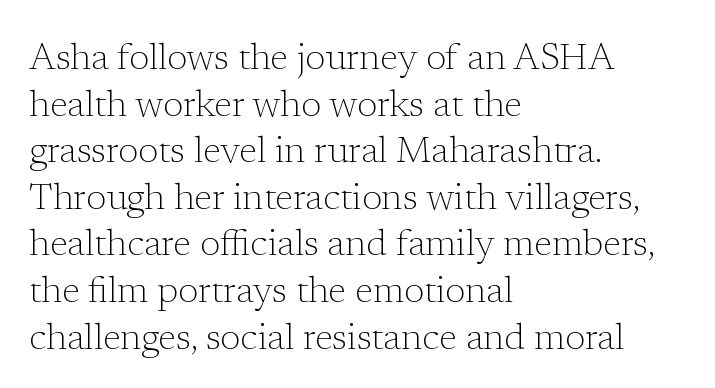
{"serif": "yes", "italic": "no", "bold": "no", "weight": "light", "width": "normal", "stroke_contrast": "low", "x_height": "medium", "monospaced": "no", "underline": "no", "align": "left", "line_spacing": "normal", "line_spacing_ratio": 1.26, "letter_spacing": "normal", "letter_spacing_em": 0.0, "glyph_px": 37}
